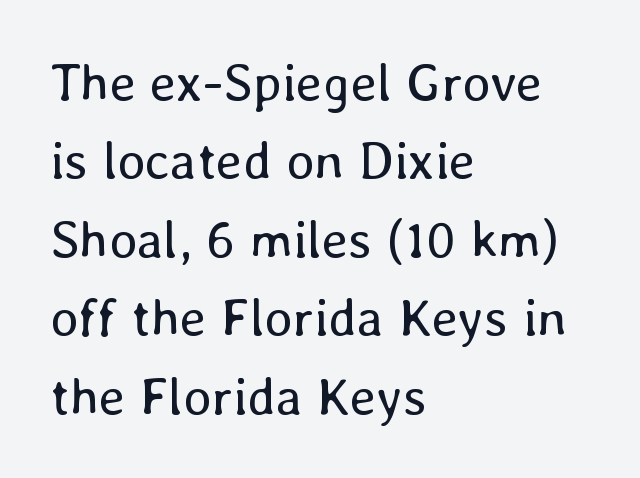
The image shows 53 px regular-weight type, upright; set left-aligned, normal line spacing (1.48x), normal letter spacing, not underlined; low stroke contrast and a medium x-height.
